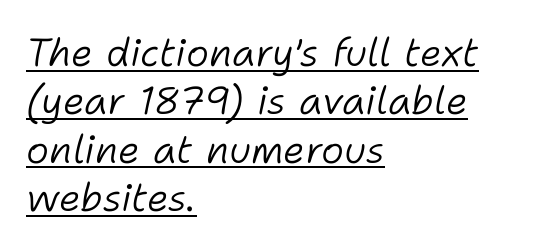
Q: Is the text bold? A: No.
Q: Is the text italic (slanted)? A: Yes, it leans right by about 11 degrees.
Q: Is the text underlined? A: Yes.
Q: How is the paragraph aligned? A: Left-aligned.
Q: Is the spacing between letters normal or unusually wide? A: Normal.
Q: Width (condensed, normal, or wide)? A: Normal.
Q: Stroke contrast? A: Low.
Q: x-height? A: Medium.
Q: Monospaced? A: No.
